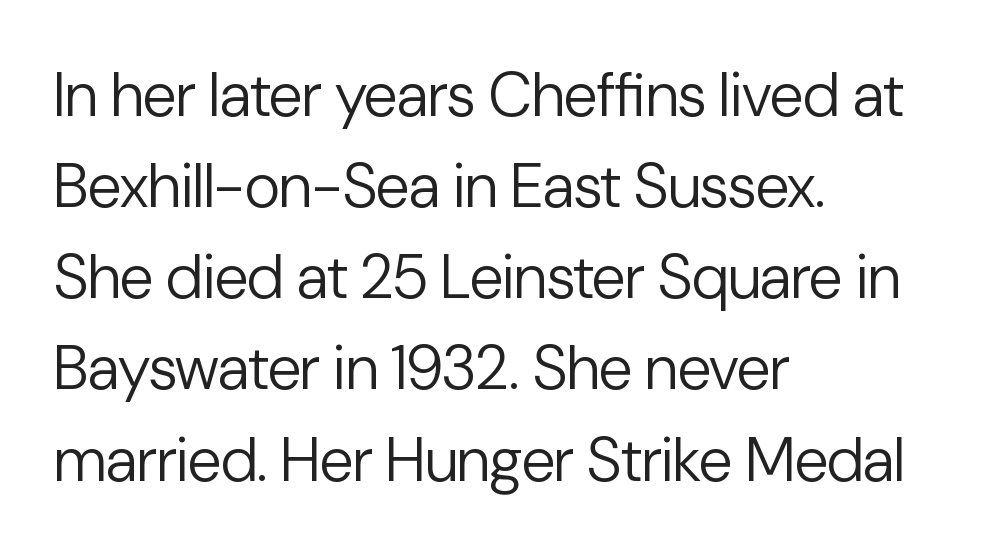
{"serif": "no", "italic": "no", "bold": "no", "weight": "regular", "width": "normal", "stroke_contrast": "low", "x_height": "medium", "monospaced": "no", "underline": "no", "align": "left", "line_spacing": "normal", "line_spacing_ratio": 1.47, "letter_spacing": "normal", "letter_spacing_em": 0.0, "glyph_px": 62}
